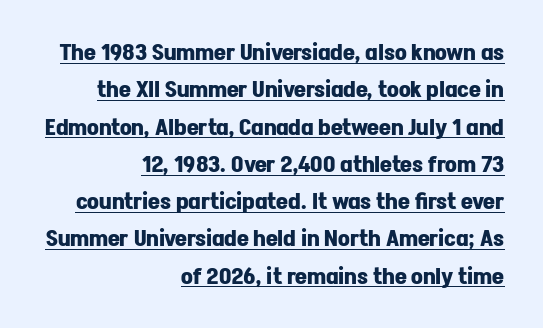
{"italic": "no", "bold": "yes", "underline": "yes", "align": "right", "line_spacing": "normal", "line_spacing_ratio": 1.62, "letter_spacing": "normal", "letter_spacing_em": 0.0, "glyph_px": 23}
